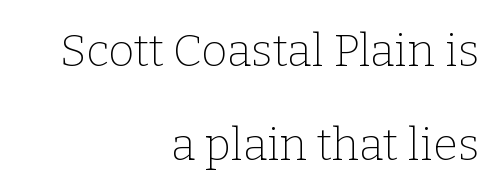
{"serif": "yes", "italic": "no", "bold": "no", "weight": "thin", "width": "normal", "stroke_contrast": "low", "x_height": "medium", "monospaced": "no", "underline": "no", "align": "right", "line_spacing": "loose", "line_spacing_ratio": 2.09, "letter_spacing": "normal", "letter_spacing_em": 0.0, "glyph_px": 45}
